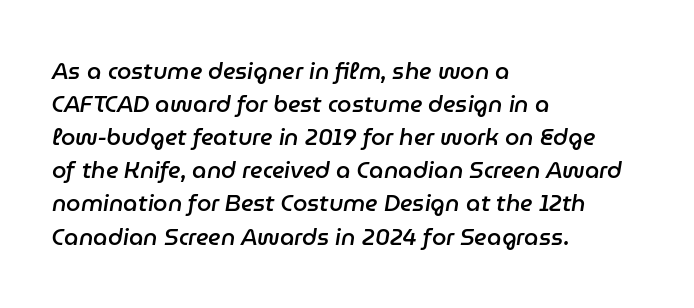
The passage shown leans; its letterforms are oblique. In terms of letterspacing, this is plain default setting. The area under the type is left untouched. Which margin do the lines hug? The left one — the right edge is uneven. The leading is moderate, giving the passage an even texture.
